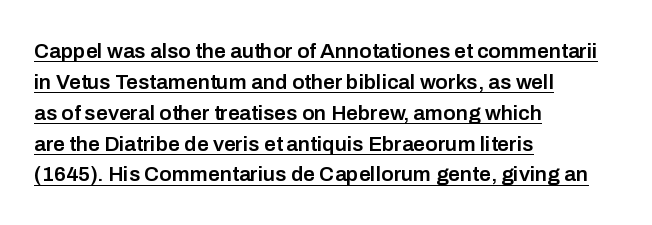
Q: Is the text bold? A: Semi-bold.
Q: Is the text italic (slanted)? A: No, it is upright.
Q: Is the text underlined? A: Yes.
Q: How is the paragraph aligned? A: Left-aligned.
Q: Is the spacing between letters normal or unusually wide? A: Normal.
Q: Is the spacing between lines tight, normal or loose? A: Normal.
